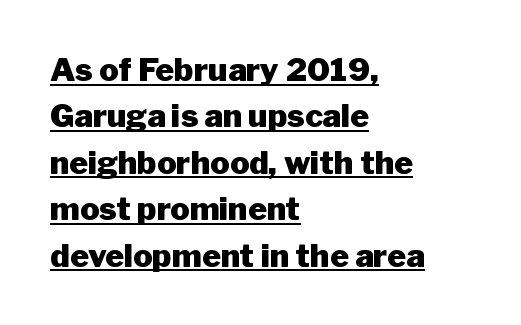
The image shows 32 px heavy sans-serif type, upright; set left-aligned, normal line spacing (1.45x), normal letter spacing, underlined; low stroke contrast and a medium x-height.
